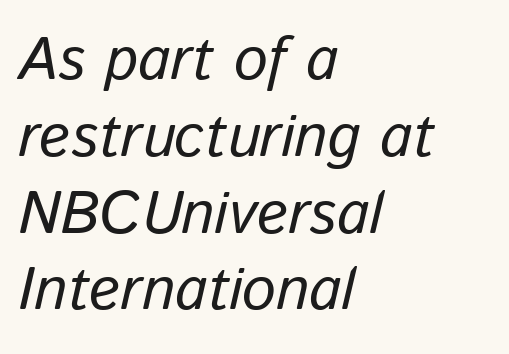
Q: Is the text bold? A: No.
Q: Is the text italic (slanted)? A: Yes, it leans right by about 13 degrees.
Q: Is the text underlined? A: No.
Q: How is the paragraph aligned? A: Left-aligned.
Q: Is the spacing between letters normal or unusually wide? A: Normal.
Q: Is the spacing between lines tight, normal or loose? A: Normal.
Q: Width (condensed, normal, or wide)? A: Normal.
Q: Stroke contrast? A: Low.
Q: x-height? A: Medium.
Q: Monospaced? A: No.
